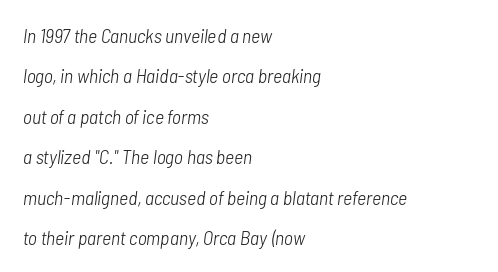
Q: Is the text bold? A: No.
Q: Is the text italic (slanted)? A: Yes, it leans right by about 7 degrees.
Q: Is the text underlined? A: No.
Q: How is the paragraph aligned? A: Left-aligned.
Q: Is the spacing between letters normal or unusually wide? A: Normal.
Q: Is the spacing between lines tight, normal or loose? A: Loose.
